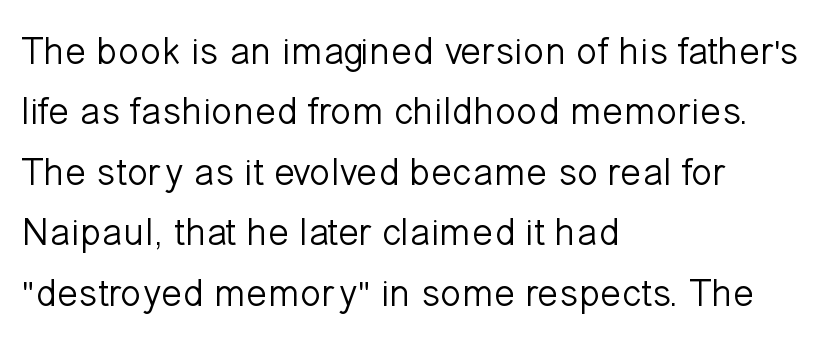
Do the characters align in a grid? No, the font is proportional. Observe the ordinary spacing: letters are neighbours, not strangers. The space directly below the letters is spotless. Weight: not bold — regular or lighter. Which margin do the lines hug? The left one — the right edge is uneven. Serif or sans? Sans — the stroke terminals are bare.
